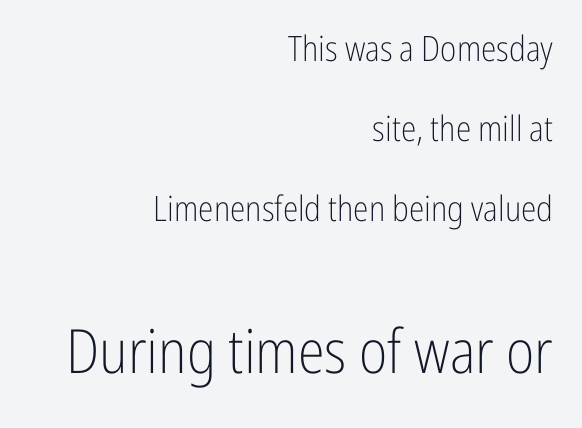
The image shows 61 px light, condensed sans-serif type, upright; set right-aligned, loose line spacing (2.29x), normal letter spacing, not underlined; the second (bottom) block is 1.74x larger; low stroke contrast and a medium x-height.
